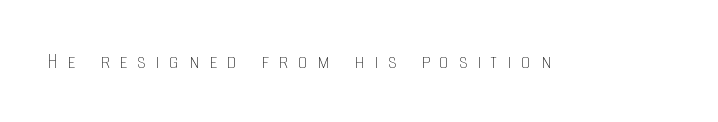
Letters rest on an invisible, unmarked baseline. Quick note: not italic, upright. Loose tracking; the words dissolve into strings of separated letters. Is this a heavy cut? Hardly; it is regular or lighter.
